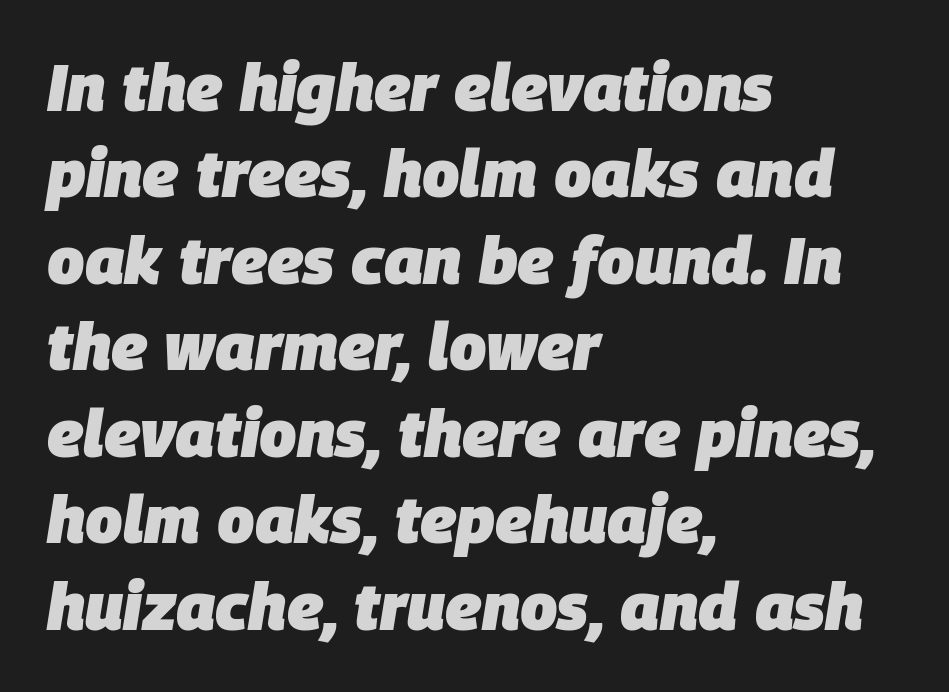
The image shows 66 px heavy type, italic (leaning right); set left-aligned, normal line spacing (1.31x), normal letter spacing, not underlined; low stroke contrast and a large x-height.
